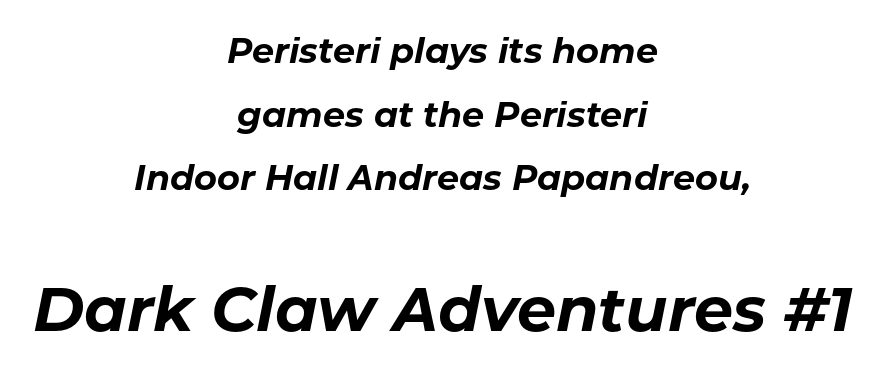
{"italic": "yes", "lean": "right", "slant_degrees": 11, "bold": "yes", "weight": "bold", "width": "normal", "stroke_contrast": "low", "x_height": "medium", "monospaced": "no", "underline": "no", "align": "center", "line_spacing_ratio": 1.82, "letter_spacing": "normal", "letter_spacing_em": 0.0, "larger_block": "second", "size_ratio": 1.77, "glyph_px": 62}
